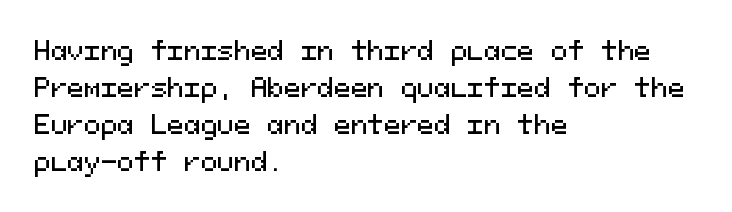
The space beneath each line is pristine and unruled. Compared with typical paragraphs, the rows here are spaced about the same. Notice how the passage keeps a crisp vertical edge on the left only. Short note: letters normally spaced.
